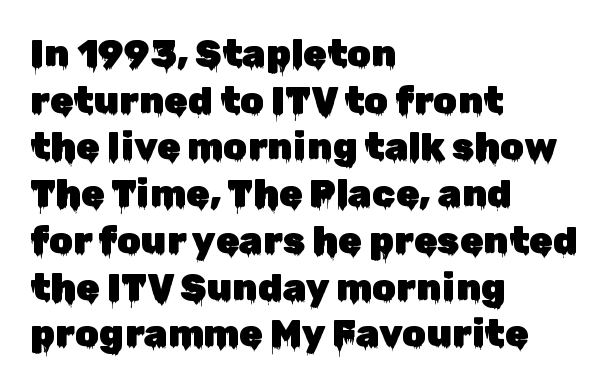
The face used here is proportionally spaced, like ordinary book or web type. These lines are set flush left with a ragged right edge. The typography opts for an upright posture over an oblique one. The line texture is even and compact thanks to regular tracking.
